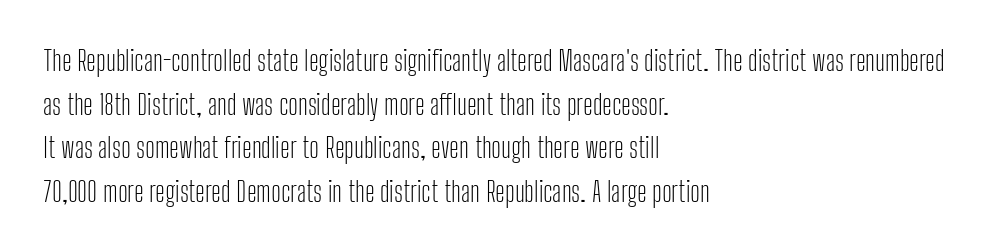
Inter-character spacing is left at the font's built-in metrics. The rows are spaced the way most documents space them. The words here are not underlined. The weight would be labelled regular, book, light, or lighter still. Spacing verdict: proportional, widths tailored to each character. Leftover space on each line is placed entirely after the last word.
